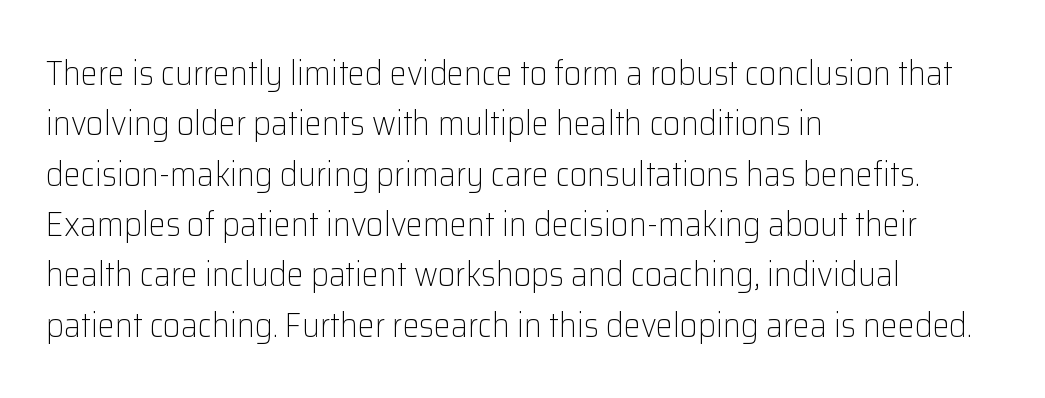
The area under the type is left untouched. Are there feet on the stems? There aren't — it's a sans. The lines in this sample share a left origin and differ only in where they stop. Vertically, the passage feels balanced, rows spaced as you'd expect.
